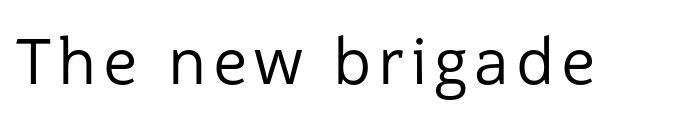
Q: Is the text bold? A: No.
Q: Is the text italic (slanted)? A: No, it is upright.
Q: Is the typeface a serif or a sans-serif typeface? A: Sans-serif.
Q: Is the text underlined? A: No.
Q: Width (condensed, normal, or wide)? A: Normal.
Q: Stroke contrast? A: Low.
Q: x-height? A: Medium.
Q: Monospaced? A: No.
